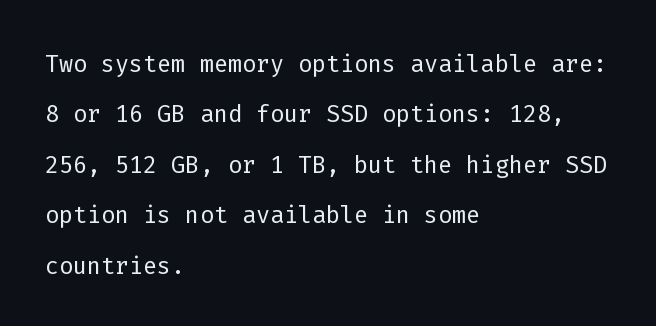
Q: Is the text bold? A: No.
Q: Is the text italic (slanted)? A: No, it is upright.
Q: Is the typeface a serif or a sans-serif typeface? A: Sans-serif.
Q: Is the text underlined? A: No.
Q: How is the paragraph aligned? A: Left-aligned.
Q: Is the spacing between letters normal or unusually wide? A: Normal.
Q: Is the spacing between lines tight, normal or loose? A: Normal.
Q: Width (condensed, normal, or wide)? A: Normal.
Q: Stroke contrast? A: Low.
Q: x-height? A: Medium.
Q: Monospaced? A: Yes.
